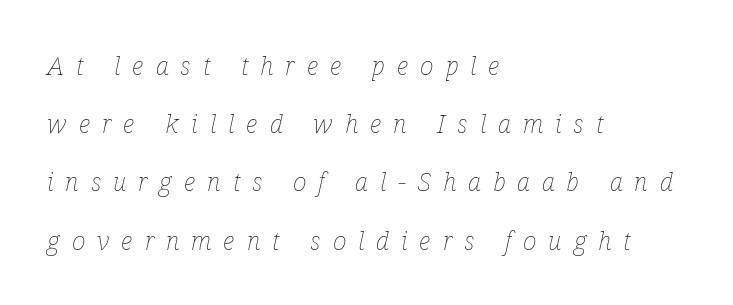
Type without underlining. This sample uses expanded letter spacing, leaving extra air between glyphs. The rendering anchors every line to the left-hand side. The font is comparable to plain body text, perhaps lighter. Italic? Definitely — the glyphs are oblique.
